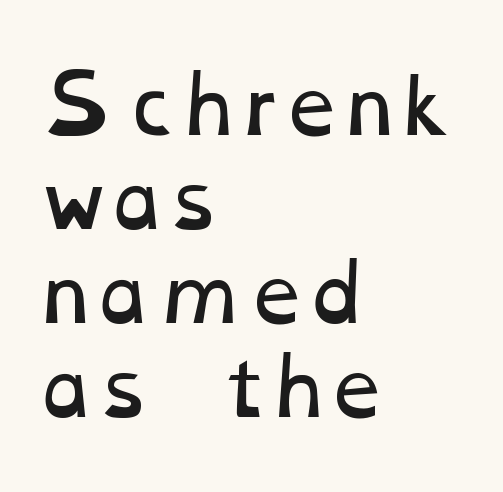
Q: Is the text bold? A: No.
Q: Is the text underlined? A: No.
Q: How is the paragraph aligned? A: Left-aligned.
Q: Is the spacing between letters normal or unusually wide? A: Normal.
Q: Width (condensed, normal, or wide)? A: Wide.
Q: Stroke contrast? A: Low.
Q: x-height? A: Medium.
Q: Monospaced? A: No.
